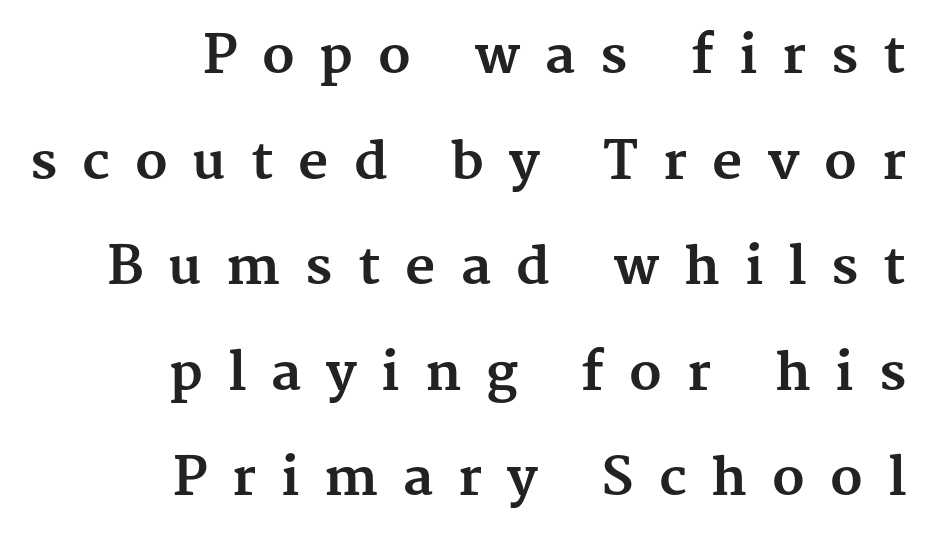
Q: Is the text bold? A: Yes.
Q: Is the text italic (slanted)? A: No, it is upright.
Q: Is the typeface a serif or a sans-serif typeface? A: Serif.
Q: Is the text underlined? A: No.
Q: How is the paragraph aligned? A: Right-aligned.
Q: Is the spacing between letters normal or unusually wide? A: Unusually wide.
Q: Is the spacing between lines tight, normal or loose? A: Loose.
Q: Width (condensed, normal, or wide)? A: Normal.
Q: Stroke contrast? A: Medium.
Q: x-height? A: Medium.
Q: Monospaced? A: No.
